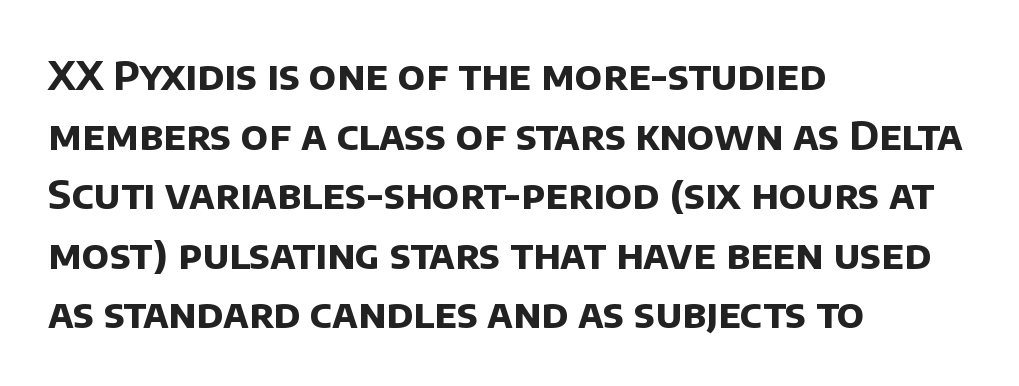
The image shows 40 px bold sans-serif type; set left-aligned, normal line spacing (1.49x), normal letter spacing, not underlined; low stroke contrast and a large x-height.
